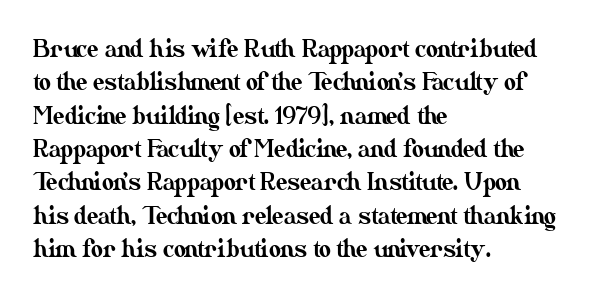
Q: Is the text italic (slanted)? A: No, it is upright.
Q: Is the text underlined? A: No.
Q: How is the paragraph aligned? A: Left-aligned.
Q: Is the spacing between letters normal or unusually wide? A: Normal.
Q: Is the spacing between lines tight, normal or loose? A: Normal.
